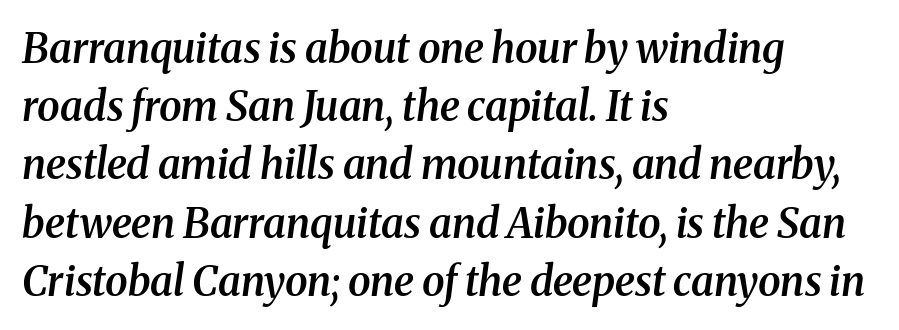
Leading matches the norm, producing a regular column. Character widths vary here, with narrow letters taking less room than wide ones. This sample uses a serif face. Slightly chunky letters — semibold, I'd say, not full bold. Each row of text sits above clean, open space.
